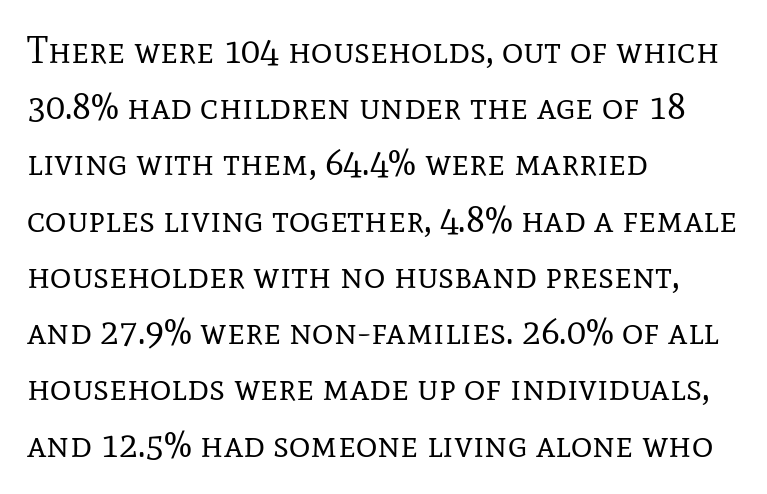
The image shows 37 px regular-weight serif type, upright; set left-aligned, normal line spacing (1.52x), normal letter spacing, not underlined; low stroke contrast and a medium x-height.
